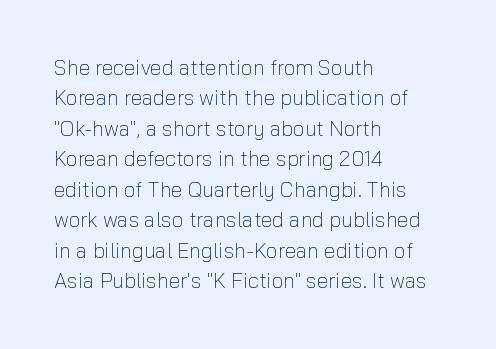
Q: Is the text bold? A: No.
Q: Is the text italic (slanted)? A: No, it is upright.
Q: Is the text underlined? A: No.
Q: How is the paragraph aligned? A: Left-aligned.
Q: Is the spacing between letters normal or unusually wide? A: Normal.
Q: Is the spacing between lines tight, normal or loose? A: Normal.
